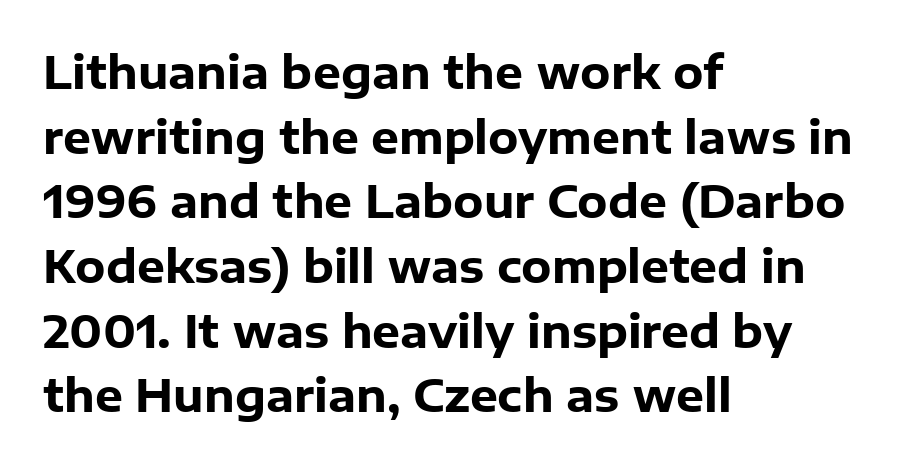
{"serif": "no", "italic": "no", "bold": "yes", "weight": "heavy", "width": "normal", "stroke_contrast": "low", "x_height": "medium", "monospaced": "no", "underline": "no", "align": "left", "line_spacing": "normal", "line_spacing_ratio": 1.47, "letter_spacing": "normal", "letter_spacing_em": 0.0, "glyph_px": 44}
